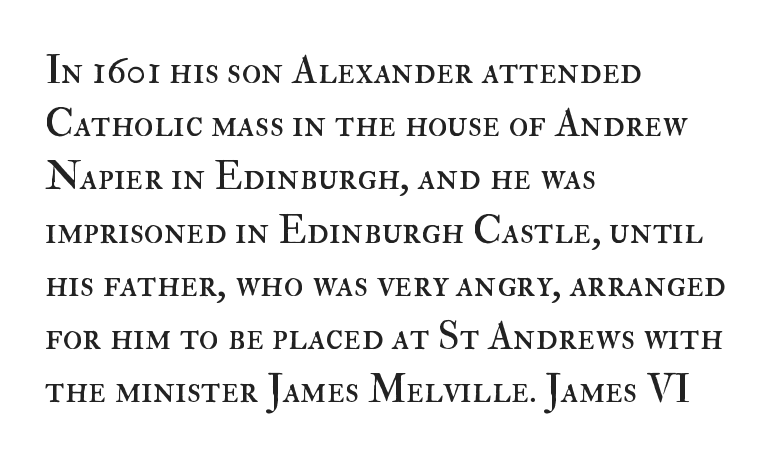
{"italic": "no", "bold": "no", "weight": "regular", "width": "normal", "stroke_contrast": "high", "x_height": "small", "monospaced": "no", "underline": "no", "align": "left", "line_spacing": "normal", "line_spacing_ratio": 1.33, "letter_spacing": "normal", "letter_spacing_em": 0.0, "glyph_px": 40}
